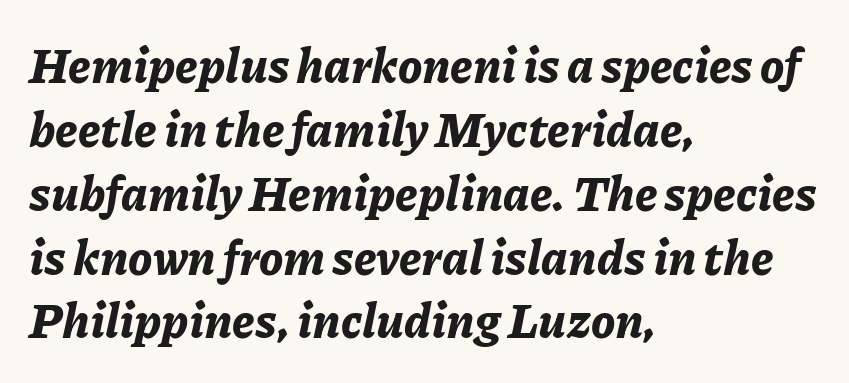
Nothing unusual about the tracking: characters are spaced as the font intends. Note the varied advance widths — an 'i' is clearly narrower than an 'm'. The gap between lines stays unmarked. Posture: slanted. Evenly set lines give the paragraph a standard silhouette.
